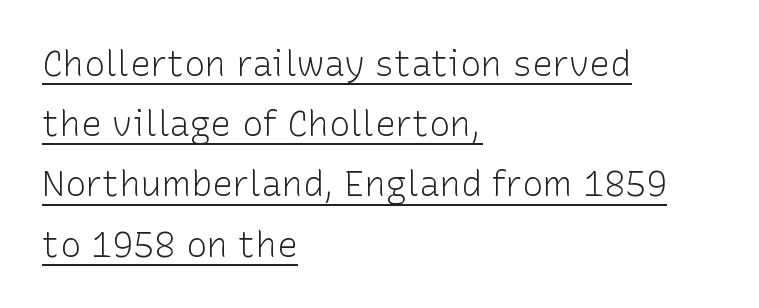
Q: Is the text bold? A: No.
Q: Is the text italic (slanted)? A: No, it is upright.
Q: Is the typeface a serif or a sans-serif typeface? A: Sans-serif.
Q: Is the text underlined? A: Yes.
Q: How is the paragraph aligned? A: Left-aligned.
Q: Is the spacing between letters normal or unusually wide? A: Normal.
Q: Width (condensed, normal, or wide)? A: Normal.
Q: Stroke contrast? A: Low.
Q: x-height? A: Medium.
Q: Monospaced? A: No.
